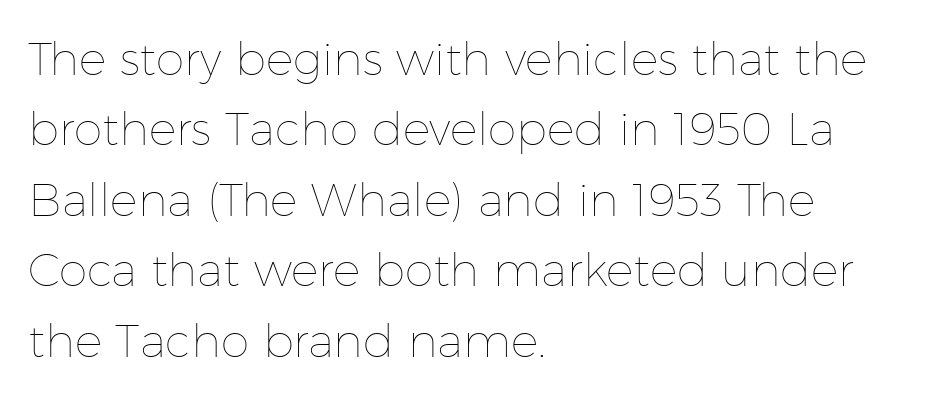
Q: Is the text bold? A: No.
Q: Is the text italic (slanted)? A: No, it is upright.
Q: Is the text underlined? A: No.
Q: How is the paragraph aligned? A: Left-aligned.
Q: Is the spacing between letters normal or unusually wide? A: Normal.
Q: Is the spacing between lines tight, normal or loose? A: Normal.
Q: Width (condensed, normal, or wide)? A: Normal.
Q: Stroke contrast? A: Low.
Q: x-height? A: Medium.
Q: Monospaced? A: No.
